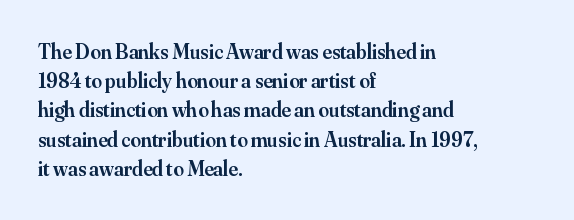
The image shows 21 px text type, upright; set left-aligned, normal line spacing (1.39x), normal letter spacing, not underlined.
